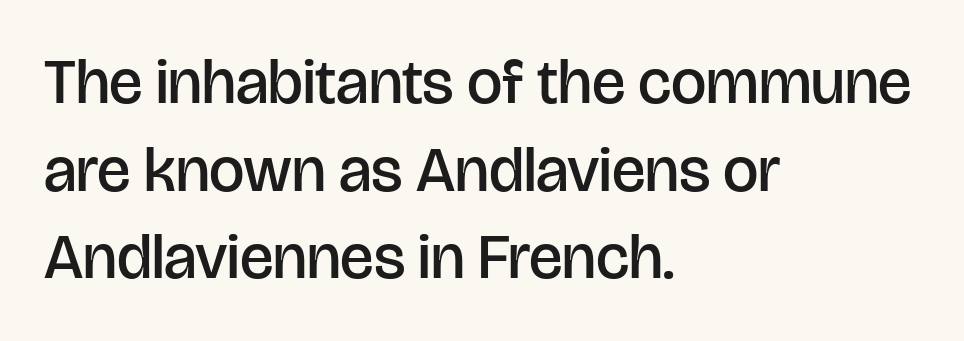
Q: Is the text bold? A: Semi-bold.
Q: Is the text italic (slanted)? A: No, it is upright.
Q: Is the typeface a serif or a sans-serif typeface? A: Sans-serif.
Q: Is the text underlined? A: No.
Q: How is the paragraph aligned? A: Left-aligned.
Q: Is the spacing between letters normal or unusually wide? A: Normal.
Q: Is the spacing between lines tight, normal or loose? A: Normal.
Q: Width (condensed, normal, or wide)? A: Normal.
Q: Stroke contrast? A: Low.
Q: x-height? A: Large.
Q: Monospaced? A: No.
